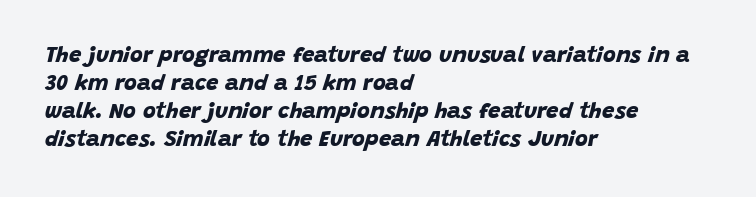
Q: Is the text bold? A: Yes.
Q: Is the text underlined? A: No.
Q: How is the paragraph aligned? A: Left-aligned.
Q: Is the spacing between letters normal or unusually wide? A: Normal.
Q: Is the spacing between lines tight, normal or loose? A: Normal.
